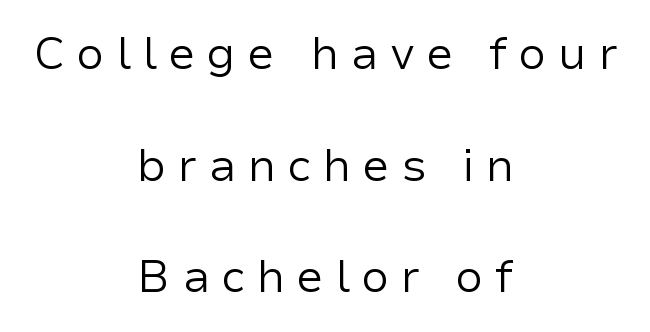
The image shows 45 px regular-weight sans-serif type, upright; set centered, loose line spacing (2.48x), unusually wide letter spacing (+0.25 em), not underlined; low stroke contrast and a medium x-height.
